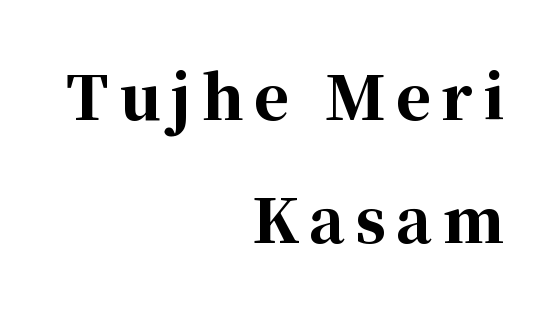
Q: Is the text bold? A: Yes.
Q: Is the text italic (slanted)? A: No, it is upright.
Q: Is the typeface a serif or a sans-serif typeface? A: Serif.
Q: Is the text underlined? A: No.
Q: How is the paragraph aligned? A: Right-aligned.
Q: Is the spacing between lines tight, normal or loose? A: Loose.
Q: Width (condensed, normal, or wide)? A: Normal.
Q: Stroke contrast? A: High.
Q: x-height? A: Medium.
Q: Monospaced? A: No.
